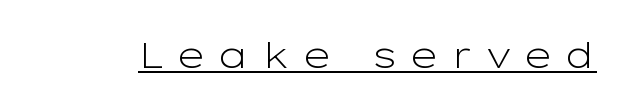
The image shows 36 px light, wide sans-serif type, upright; set unusually wide letter spacing (+0.35 em), underlined; low stroke contrast and a medium x-height.
